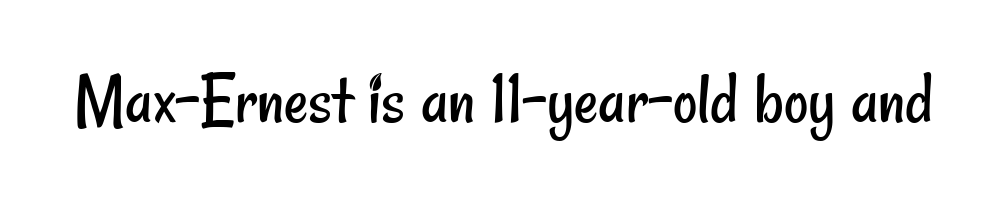
The passage shown is typed in a proportional face where columns would drift. In terms of letterform style, serifs are entirely absent. The passage shown has conventional tracking throughout. The specimen omits any rule beneath the text block's lines.
